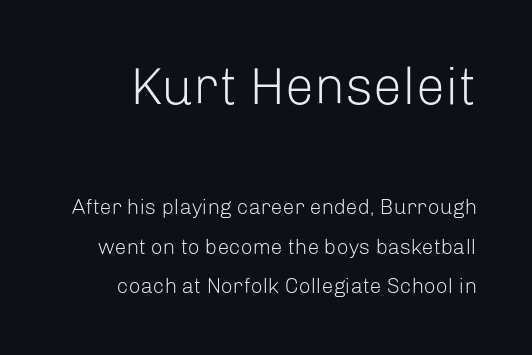
Any mark beneath the type? The region is blank. The face used here is a sans, in the tradition of grotesques and geometrics. A roman cut, with each character standing at attention. The letters advance in unequal steps, a hallmark of proportional type. Think standard paragraph weight, or any step lighter than that.
